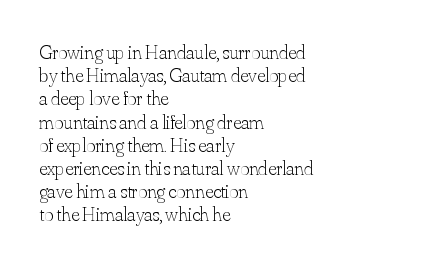
Q: Is the text bold? A: No.
Q: Is the text italic (slanted)? A: No, it is upright.
Q: Is the text underlined? A: No.
Q: How is the paragraph aligned? A: Left-aligned.
Q: Is the spacing between letters normal or unusually wide? A: Normal.
